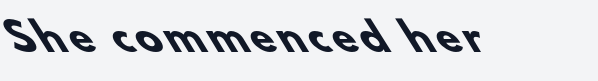
Q: Is the text bold? A: Yes.
Q: Is the typeface a serif or a sans-serif typeface? A: Sans-serif.
Q: Is the text underlined? A: No.
Q: Width (condensed, normal, or wide)? A: Normal.
Q: Stroke contrast? A: Low.
Q: x-height? A: Small.
Q: Monospaced? A: No.
